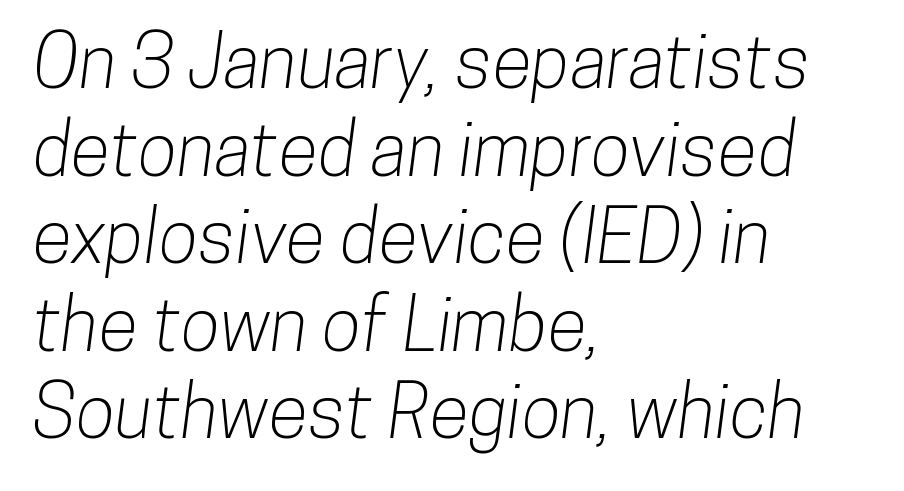
Varying glyph widths throughout — classic text-font behaviour. Unlike a traditional serif, this face leaves its strokes unadorned. How are the letters spaced? Ordinarily, with no added tracking. The area under the type is left untouched. These lines stack with their left ends in a neat column.
